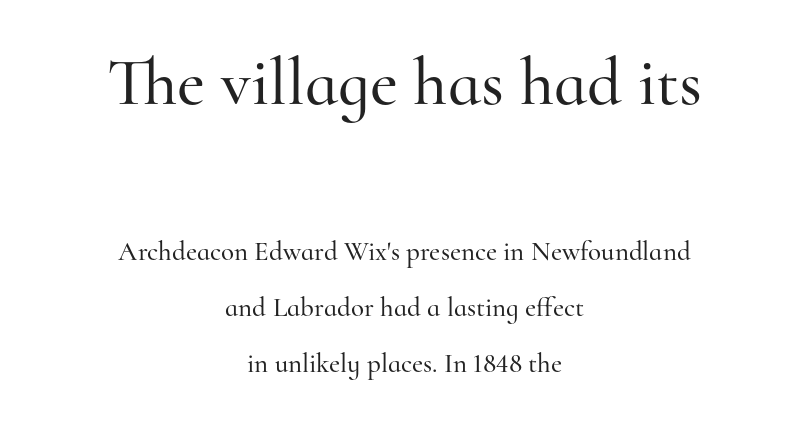
{"serif": "yes", "italic": "no", "width": "normal", "stroke_contrast": "high", "x_height": "small", "monospaced": "no", "underline": "no", "align": "center", "line_spacing": "loose", "line_spacing_ratio": 2.06, "letter_spacing": "normal", "letter_spacing_em": 0.0, "larger_block": "first", "size_ratio": 2.52, "glyph_px": 68}
